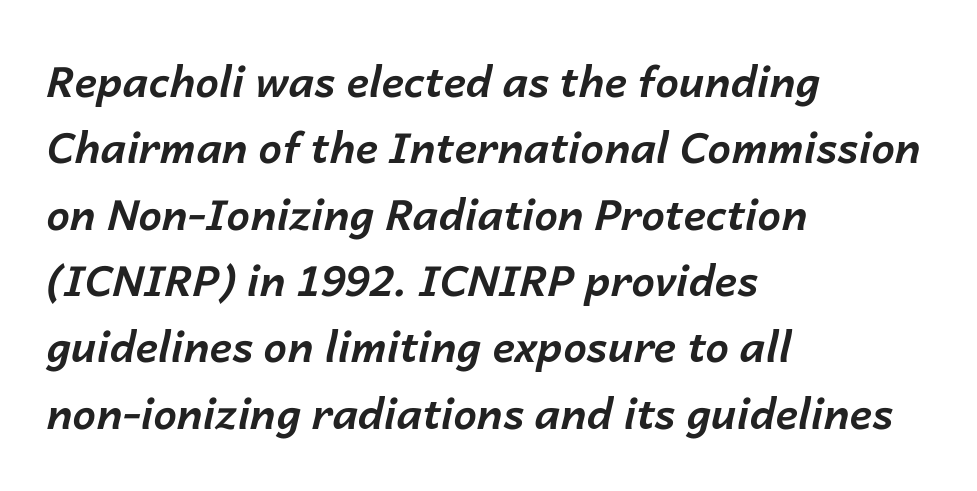
Rule under the text: the space is simply empty. Students, this is bold: see how much ink each stroke carries. Nobody touched the tracking dial on this one. The ragged edge is on the right, which tells us the setting is flush left.
